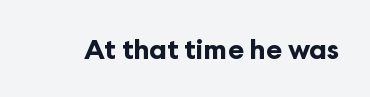
The image shows 27 px bold type, upright; set normal letter spacing, not underlined.
